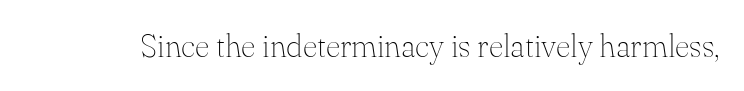
This sample has the flowing, uneven cadence of proportional lettering. Students, note that the glyphs here touch the page at normal intervals. Unbolded letterforms with no extra heft. The words here are not underlined. The rendering shows small feet on the letterforms — a serif design.
